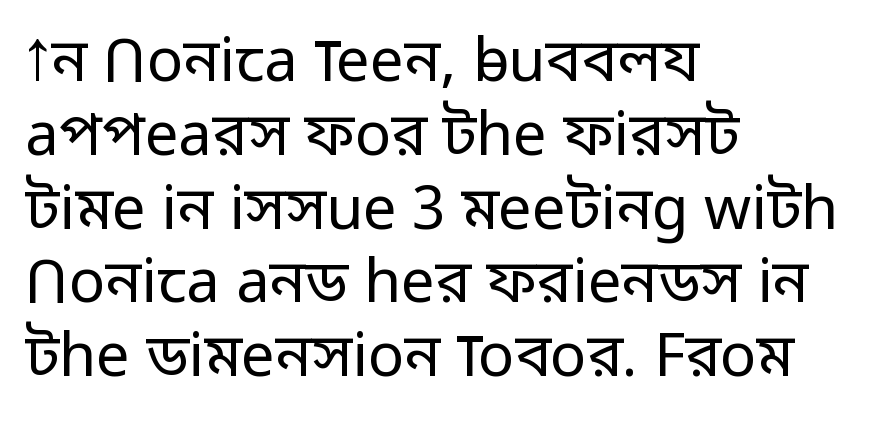
Q: Is the text bold? A: No.
Q: Is the text italic (slanted)? A: No, it is upright.
Q: Is the typeface a serif or a sans-serif typeface? A: Sans-serif.
Q: Is the text underlined? A: No.
Q: How is the paragraph aligned? A: Left-aligned.
Q: Is the spacing between letters normal or unusually wide? A: Normal.
Q: Width (condensed, normal, or wide)? A: Normal.
Q: Stroke contrast? A: Low.
Q: x-height? A: Medium.
Q: Monospaced? A: No.
